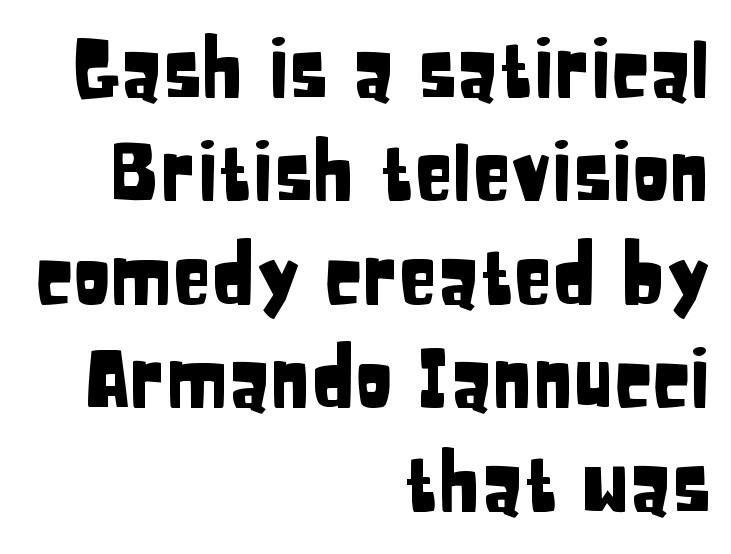
{"serif": "no", "italic": "no", "width": "condensed", "stroke_contrast": "low", "x_height": "large", "monospaced": "no", "underline": "no", "align": "right", "line_spacing": "normal", "line_spacing_ratio": 1.31, "letter_spacing": "normal", "letter_spacing_em": 0.0, "glyph_px": 79}
